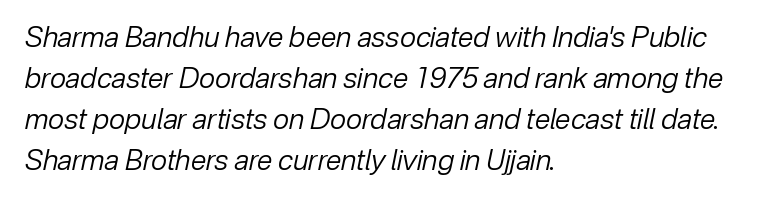
Q: Is the text bold? A: No.
Q: Is the text italic (slanted)? A: Yes, it leans right by about 12 degrees.
Q: Is the text underlined? A: No.
Q: How is the paragraph aligned? A: Left-aligned.
Q: Is the spacing between letters normal or unusually wide? A: Normal.
Q: Is the spacing between lines tight, normal or loose? A: Normal.
Q: Width (condensed, normal, or wide)? A: Normal.
Q: Stroke contrast? A: Low.
Q: x-height? A: Medium.
Q: Monospaced? A: No.
